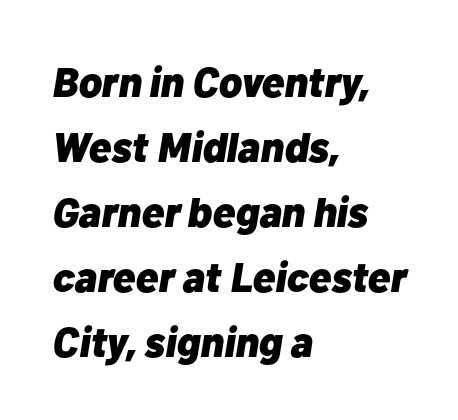
Q: Is the text bold? A: Yes.
Q: Is the text italic (slanted)? A: Yes, it leans right by about 10 degrees.
Q: Is the text underlined? A: No.
Q: How is the paragraph aligned? A: Left-aligned.
Q: Is the spacing between letters normal or unusually wide? A: Normal.
Q: Is the spacing between lines tight, normal or loose? A: Normal.
Q: Width (condensed, normal, or wide)? A: Normal.
Q: Stroke contrast? A: Low.
Q: x-height? A: Medium.
Q: Monospaced? A: No.
